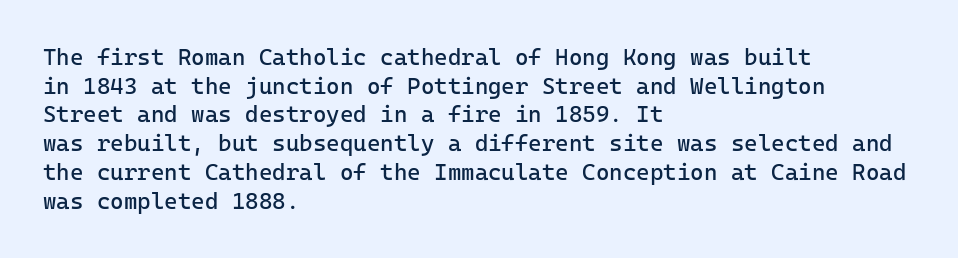
The image shows 23 px text type, upright; set left-aligned, normal line spacing (1.25x), normal letter spacing, not underlined.
